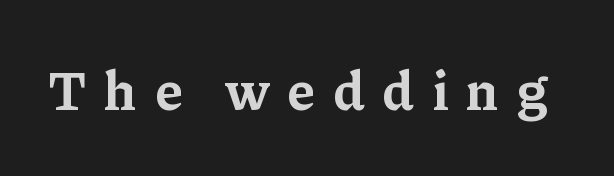
Q: Is the text bold? A: Yes.
Q: Is the text italic (slanted)? A: No, it is upright.
Q: Is the typeface a serif or a sans-serif typeface? A: Serif.
Q: Is the text underlined? A: No.
Q: Is the spacing between letters normal or unusually wide? A: Unusually wide.
Q: Width (condensed, normal, or wide)? A: Normal.
Q: Stroke contrast? A: Low.
Q: x-height? A: Medium.
Q: Monospaced? A: No.
